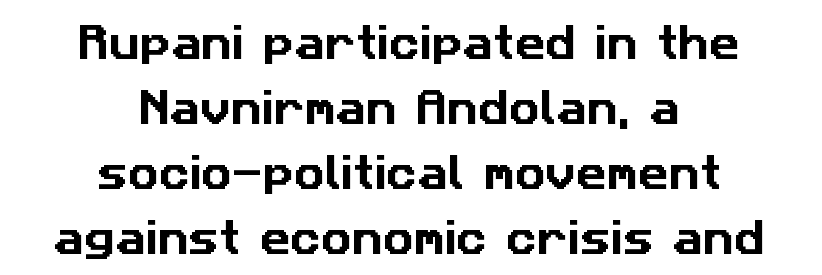
{"serif": "no", "width": "normal", "stroke_contrast": "low", "x_height": "medium", "monospaced": "no", "underline": "no", "align": "center", "line_spacing_ratio": 1.71, "letter_spacing": "normal", "letter_spacing_em": 0.0, "glyph_px": 38}
